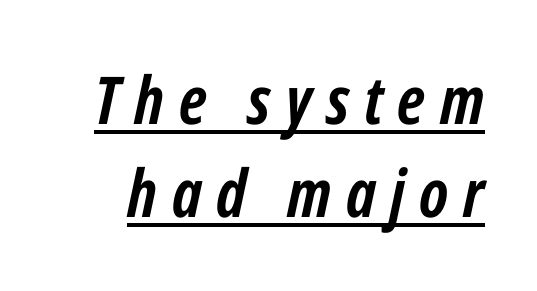
The image shows 66 px semibold, condensed type, italic (leaning right); set normal line spacing (1.41x), unusually wide letter spacing (+0.22 em), underlined; low stroke contrast and a medium x-height.
